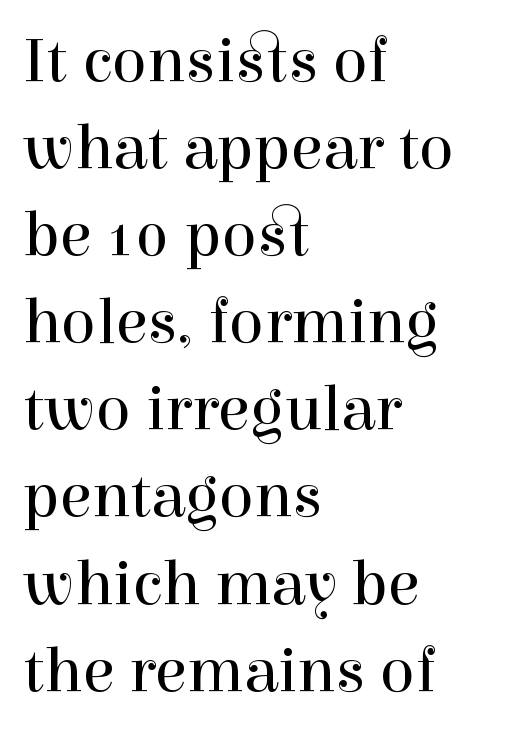
The image shows 65 px regular-weight serif type, upright; set left-aligned, normal line spacing (1.34x), normal letter spacing, not underlined; a medium x-height.
